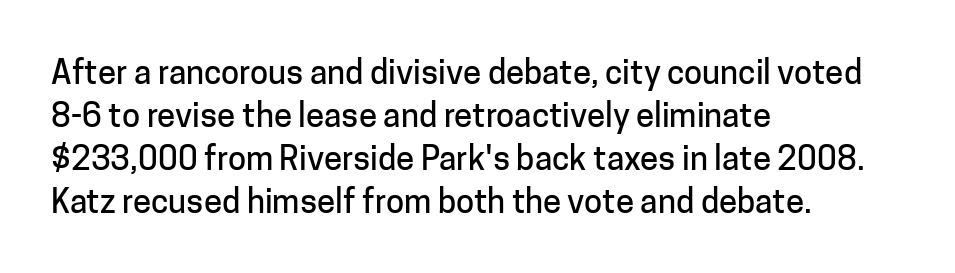
Think of a printed novel: that variable character pitch is what you see here. How would I describe the line gaps? Plain and ordinary. A typesetter would mark this as roman, not italic. Nope, no serifs anywhere on these letters.
